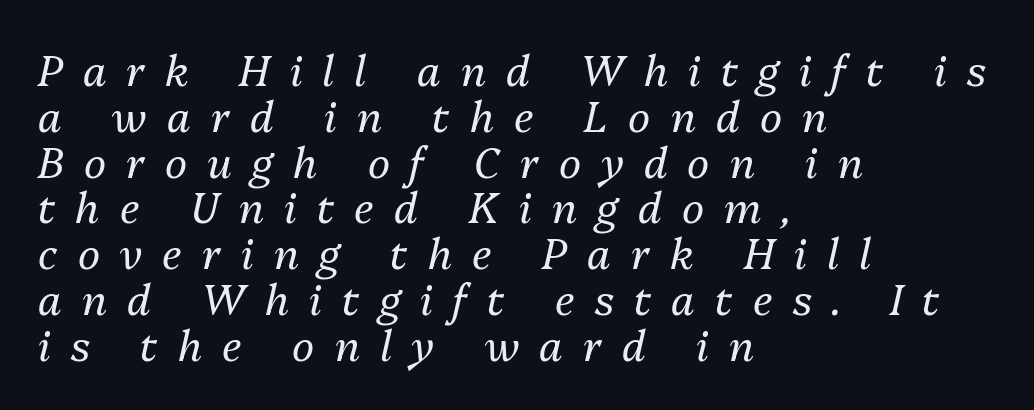
{"italic": "yes", "lean": "right", "slant_degrees": 13, "bold": "no", "weight": "regular", "width": "normal", "stroke_contrast": "medium", "x_height": "medium", "monospaced": "no", "underline": "no", "align": "left", "line_spacing": "tight", "line_spacing_ratio": 1.09, "letter_spacing": "wide", "letter_spacing_em": 0.48, "glyph_px": 42}
